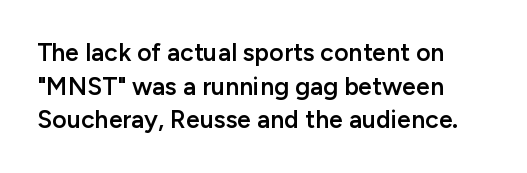
The image shows 25 px text type, upright; set left-aligned, normal line spacing (1.35x), normal letter spacing, not underlined.
